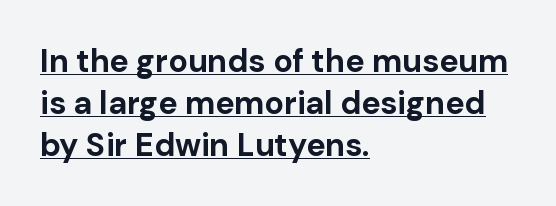
{"serif": "no", "italic": "no", "bold": "yes", "weight": "bold", "width": "normal", "stroke_contrast": "low", "x_height": "medium", "monospaced": "no", "underline": "yes", "align": "left", "line_spacing": "normal", "line_spacing_ratio": 1.31, "letter_spacing": "normal", "letter_spacing_em": 0.0, "glyph_px": 32}
